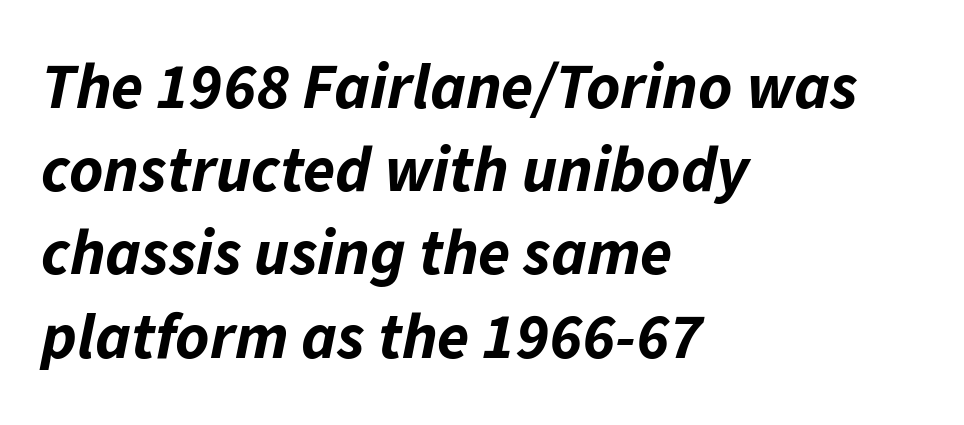
Q: Is the text bold? A: Yes.
Q: Is the text italic (slanted)? A: Yes, it leans right by about 11 degrees.
Q: Is the text underlined? A: No.
Q: How is the paragraph aligned? A: Left-aligned.
Q: Is the spacing between letters normal or unusually wide? A: Normal.
Q: Is the spacing between lines tight, normal or loose? A: Normal.
Q: Width (condensed, normal, or wide)? A: Normal.
Q: Stroke contrast? A: Low.
Q: x-height? A: Medium.
Q: Monospaced? A: No.
